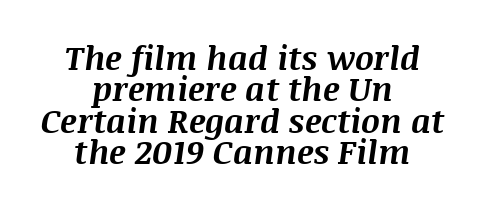
Words appear dense and cohesive because spacing is normal. The sample has been set heavy, in full bold. The typesetter chose a symmetrical, centered arrangement here. This sample has the flowing, uneven cadence of proportional lettering. Horizontal bands of white between lines are thin slivers.
